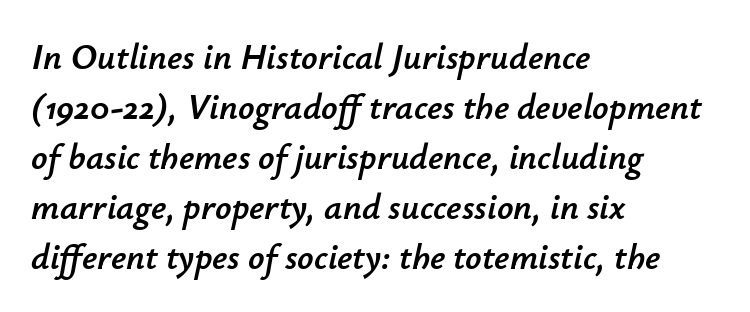
The image shows 36 px text type, italic (leaning right); set left-aligned, normal line spacing (1.39x), normal letter spacing, not underlined; low stroke contrast and a small x-height.
